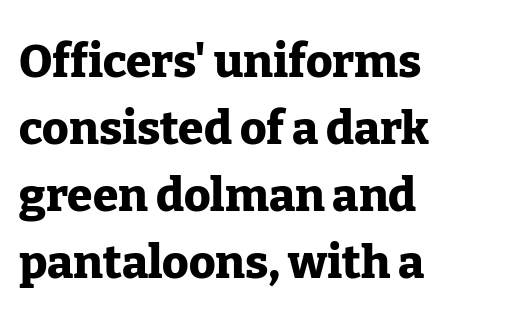
The image shows 46 px heavy serif type, upright; set left-aligned, normal line spacing (1.46x), normal letter spacing, not underlined; low stroke contrast and a medium x-height.
